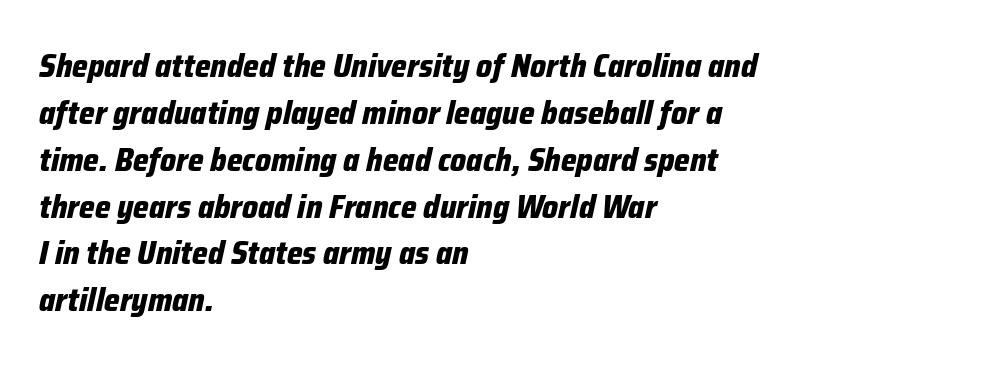
The line-height multiplier appears to be the usual default. Every row of glyphs begins at an identical x-position on the left. Just letters on the line, the space beneath them empty. A typesetter would call this proportional, since set widths differ per character.
